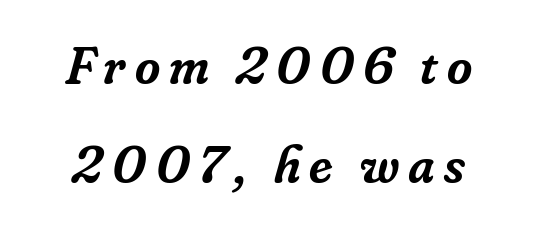
Q: Is the text bold? A: Semi-bold.
Q: Is the text italic (slanted)? A: Yes, it leans right by about 16 degrees.
Q: Is the typeface a serif or a sans-serif typeface? A: Serif.
Q: Is the text underlined? A: No.
Q: Width (condensed, normal, or wide)? A: Normal.
Q: Stroke contrast? A: Low.
Q: x-height? A: Small.
Q: Monospaced? A: No.
